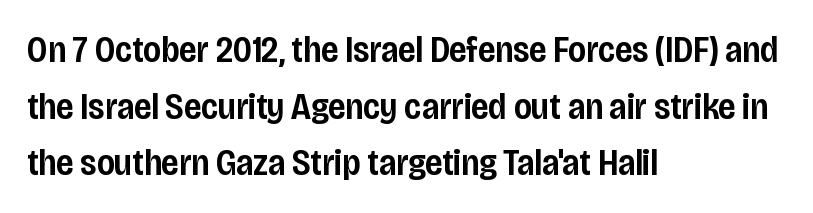
Just letters on the line, the space beneath them empty. If you drew a line through each stem, it would be perfectly vertical. Caption: semibold face, moderately heavy strokes. The passage shown stacks its lines at a standard gap. The rendering keeps characters at their native spacing. Here the designer chose a conventional face with non-uniform glyph widths.
